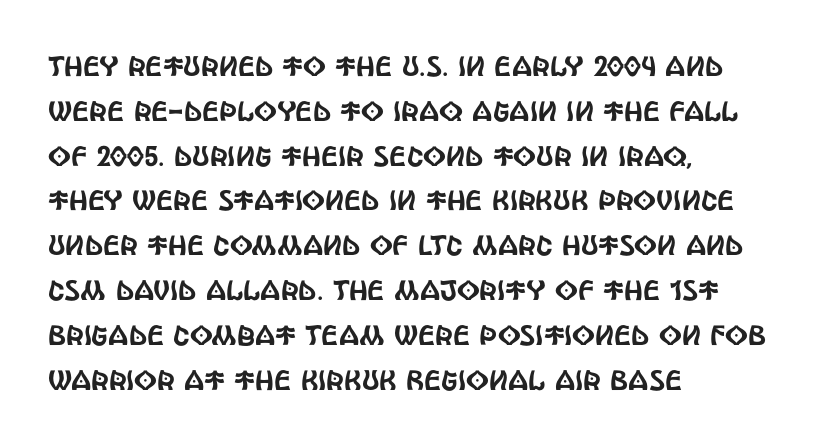
Q: Is the text italic (slanted)? A: No, it is upright.
Q: Is the typeface a serif or a sans-serif typeface? A: Sans-serif.
Q: Is the text underlined? A: No.
Q: How is the paragraph aligned? A: Left-aligned.
Q: Is the spacing between letters normal or unusually wide? A: Normal.
Q: Is the spacing between lines tight, normal or loose? A: Normal.
Q: Width (condensed, normal, or wide)? A: Condensed.
Q: x-height? A: Large.
Q: Monospaced? A: No.
